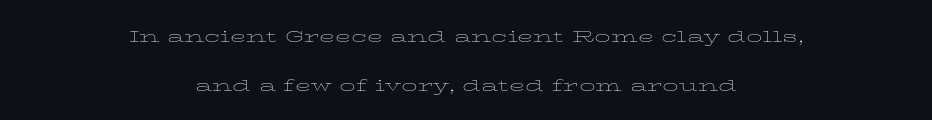
Q: Is the text bold? A: No.
Q: Is the text italic (slanted)? A: No, it is upright.
Q: Is the text underlined? A: No.
Q: How is the paragraph aligned? A: Centered.
Q: Is the spacing between letters normal or unusually wide? A: Normal.
Q: Is the spacing between lines tight, normal or loose? A: Loose.
